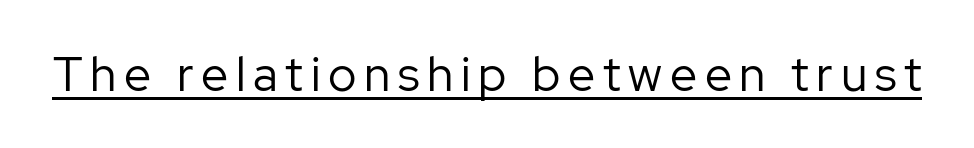
Q: Is the text bold? A: No.
Q: Is the text italic (slanted)? A: No, it is upright.
Q: Is the typeface a serif or a sans-serif typeface? A: Sans-serif.
Q: Is the text underlined? A: Yes.
Q: Width (condensed, normal, or wide)? A: Normal.
Q: Stroke contrast? A: Low.
Q: x-height? A: Medium.
Q: Monospaced? A: No.
